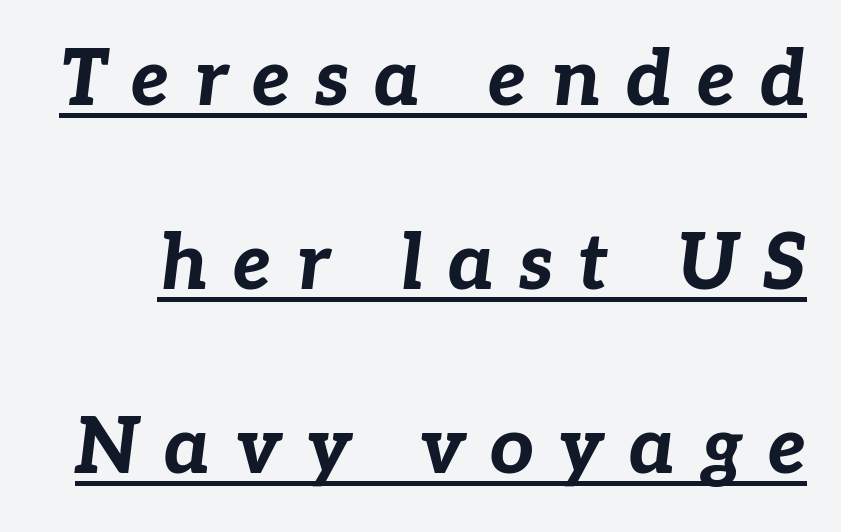
Q: Is the text bold? A: Yes.
Q: Is the text italic (slanted)? A: Yes, it leans right by about 7 degrees.
Q: Is the text underlined? A: Yes.
Q: Is the spacing between letters normal or unusually wide? A: Unusually wide.
Q: Is the spacing between lines tight, normal or loose? A: Loose.
Q: Width (condensed, normal, or wide)? A: Normal.
Q: Stroke contrast? A: Low.
Q: x-height? A: Medium.
Q: Monospaced? A: No.
